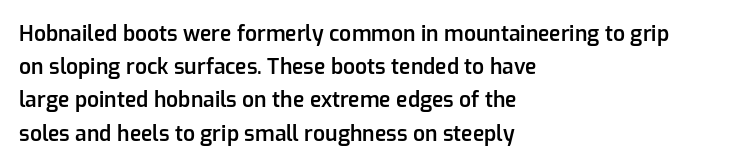
Q: Is the text bold? A: Semi-bold.
Q: Is the text italic (slanted)? A: No, it is upright.
Q: Is the text underlined? A: No.
Q: How is the paragraph aligned? A: Left-aligned.
Q: Is the spacing between letters normal or unusually wide? A: Normal.
Q: Is the spacing between lines tight, normal or loose? A: Normal.
